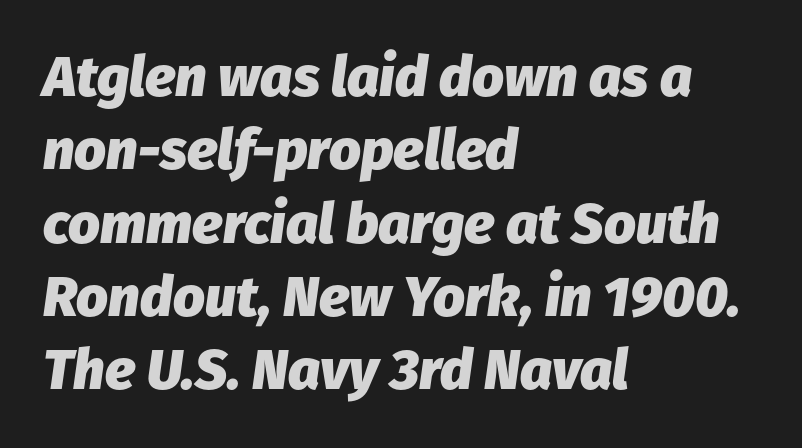
A bare baseline throughout the passage. Leading matches the norm, producing a regular column. In terms of weight, the rendering is a true, heavy bold. In terms of letterspacing, this is plain default setting.
